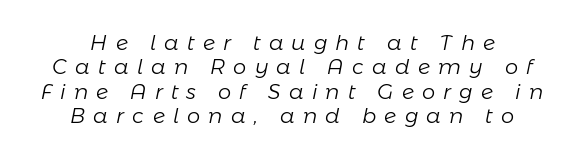
{"italic": "yes", "lean": "right", "slant_degrees": 11, "bold": "no", "underline": "no", "align": "center", "line_spacing_ratio": 1.16, "letter_spacing": "wide", "letter_spacing_em": 0.39, "glyph_px": 21}
